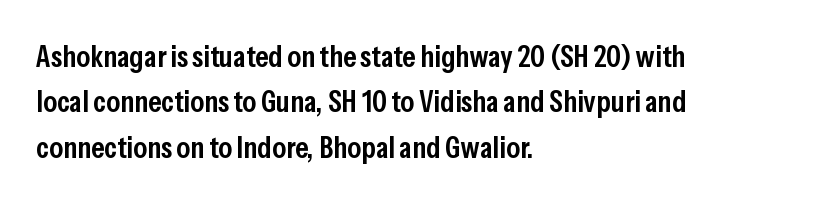
{"serif": "no", "italic": "no", "bold": "semi", "weight": "semibold", "width": "condensed", "stroke_contrast": "low", "x_height": "medium", "monospaced": "no", "underline": "no", "align": "left", "line_spacing": "normal", "line_spacing_ratio": 1.46, "letter_spacing": "normal", "letter_spacing_em": 0.0, "glyph_px": 31}
